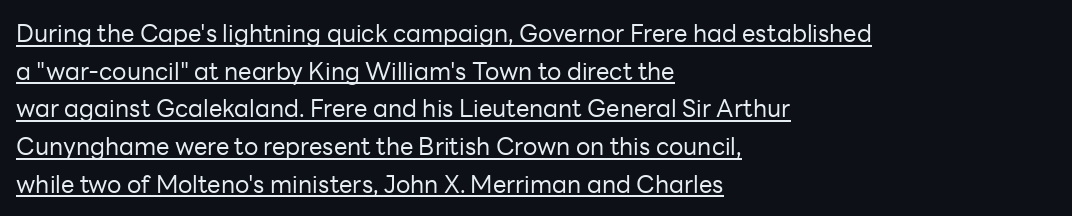
{"italic": "no", "bold": "no", "underline": "yes", "align": "left", "line_spacing": "normal", "line_spacing_ratio": 1.57, "letter_spacing": "normal", "letter_spacing_em": 0.0, "glyph_px": 24}
